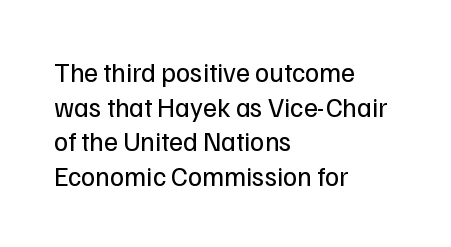
The image shows 27 px text type, upright; set left-aligned, normal line spacing (1.28x), normal letter spacing, not underlined.
